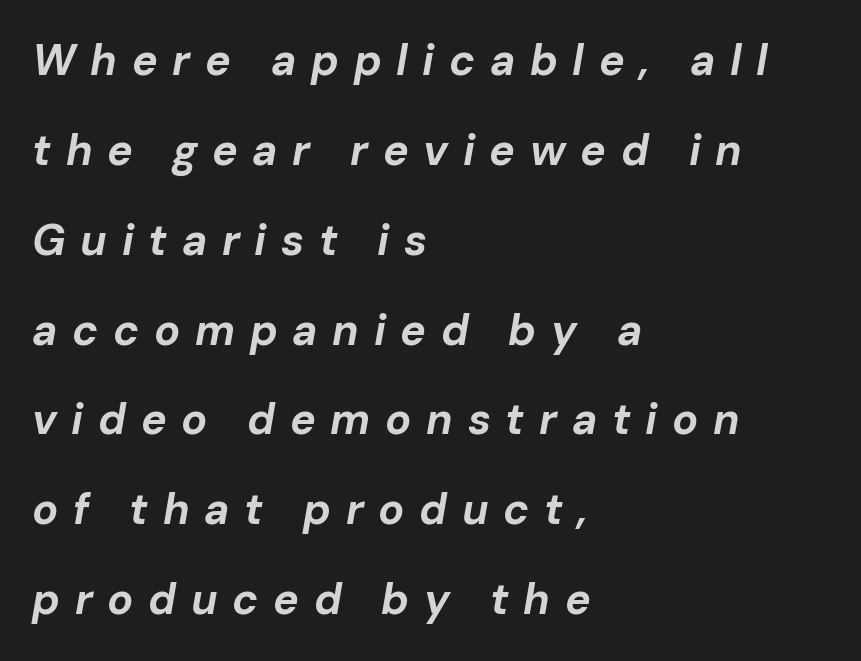
The image shows 43 px bold type, italic (leaning right); set left-aligned, loose line spacing (2.09x), unusually wide letter spacing (+0.34 em), not underlined; low stroke contrast and a medium x-height.
